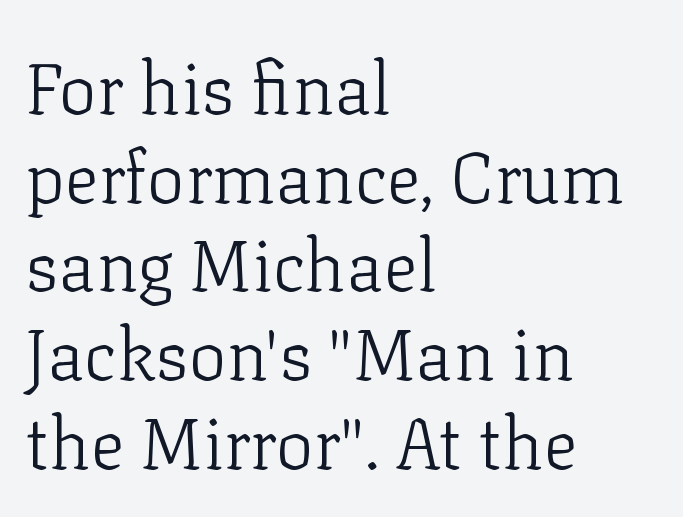
{"serif": "yes", "italic": "no", "bold": "no", "weight": "light", "width": "normal", "stroke_contrast": "low", "x_height": "medium", "monospaced": "no", "underline": "no", "align": "left", "line_spacing": "normal", "line_spacing_ratio": 1.25, "letter_spacing": "normal", "letter_spacing_em": 0.0, "glyph_px": 71}
